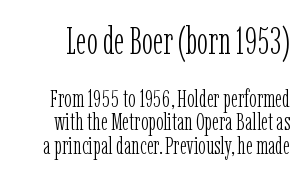
The image shows 37 px light, condensed serif type, upright; set tight line spacing (0.95x), normal letter spacing, not underlined; the first (top) block is 1.48x larger; low stroke contrast and a medium x-height.
